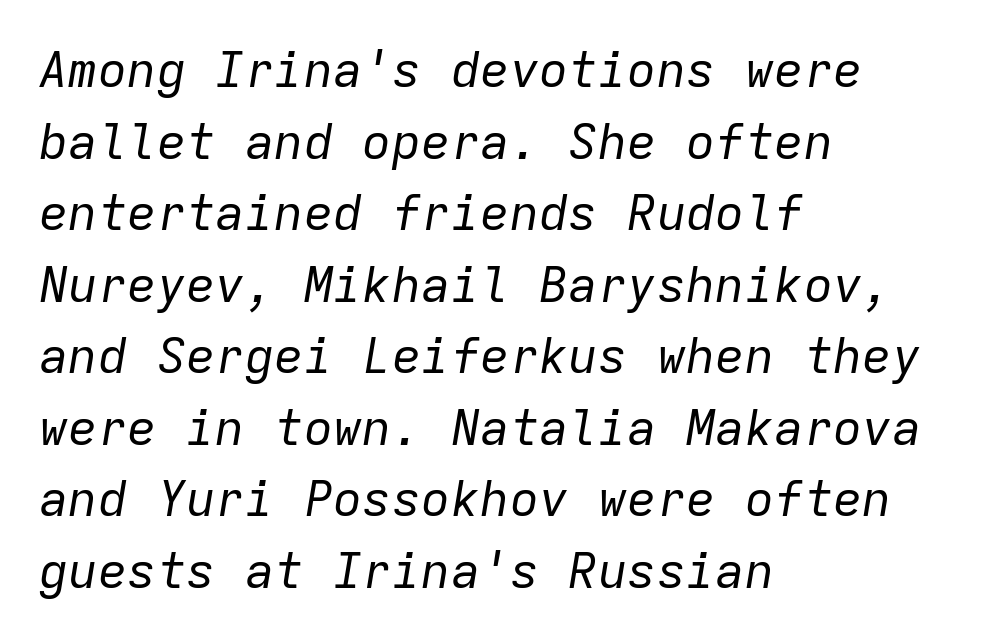
{"italic": "yes", "lean": "right", "slant_degrees": 9, "bold": "no", "weight": "regular", "width": "normal", "stroke_contrast": "low", "x_height": "medium", "monospaced": "yes", "underline": "no", "align": "left", "line_spacing": "normal", "line_spacing_ratio": 1.46, "letter_spacing": "normal", "letter_spacing_em": 0.0, "glyph_px": 49}
